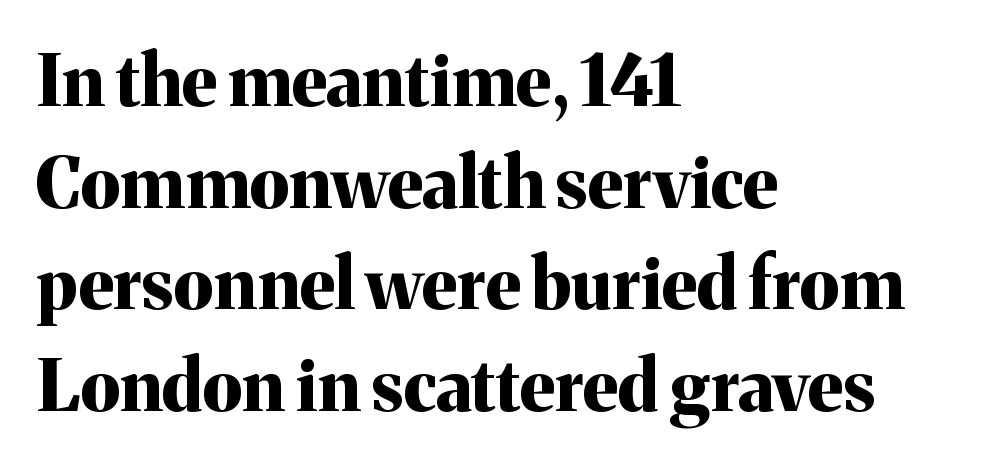
These lines are composed in type with serifs. Each line starts at the same left margin while the right side varies. The designer left line spacing at the default. Here the designer chose a conventional face with non-uniform glyph widths.
